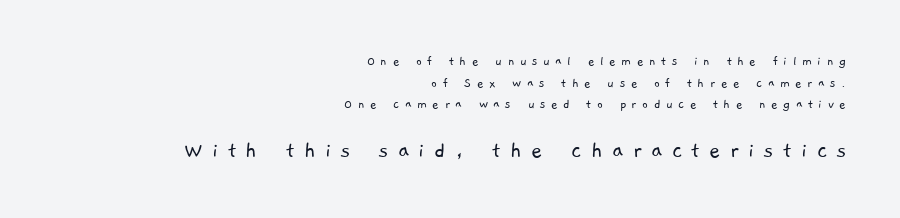
Q: Is the text bold? A: No.
Q: Is the text underlined? A: No.
Q: How is the paragraph aligned? A: Right-aligned.
Q: Is the spacing between letters normal or unusually wide? A: Unusually wide.
Q: Is the spacing between lines tight, normal or loose? A: Normal.
Q: Which block of text is set in a larger size, the first (top) or the second (bottom)? A: The second (bottom) one.
